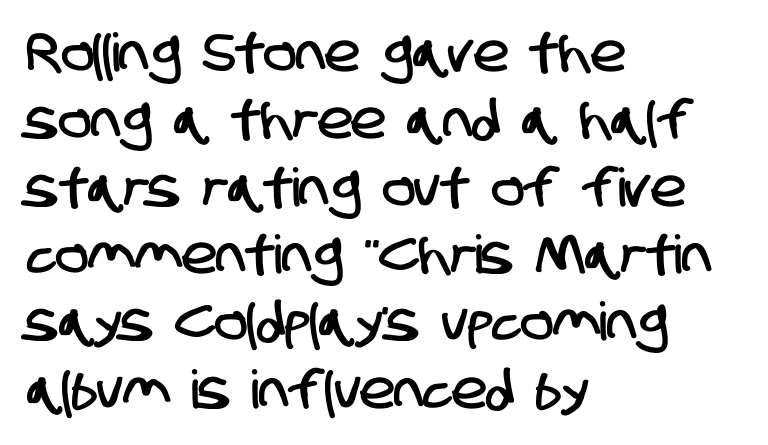
The leading is moderate, giving the passage an even texture. The line texture is even and compact thanks to regular tracking. This is sans-serif lettering, the kind often seen on screens and signage. Caption: multi-line text, flush left, ragged right. The foot of each line stays bare and open.
